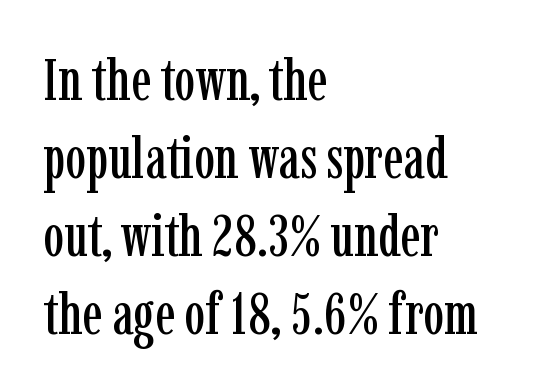
{"serif": "yes", "italic": "no", "width": "condensed", "stroke_contrast": "low", "x_height": "medium", "monospaced": "no", "underline": "no", "align": "left", "line_spacing": "normal", "line_spacing_ratio": 1.32, "letter_spacing": "normal", "letter_spacing_em": 0.0, "glyph_px": 59}
